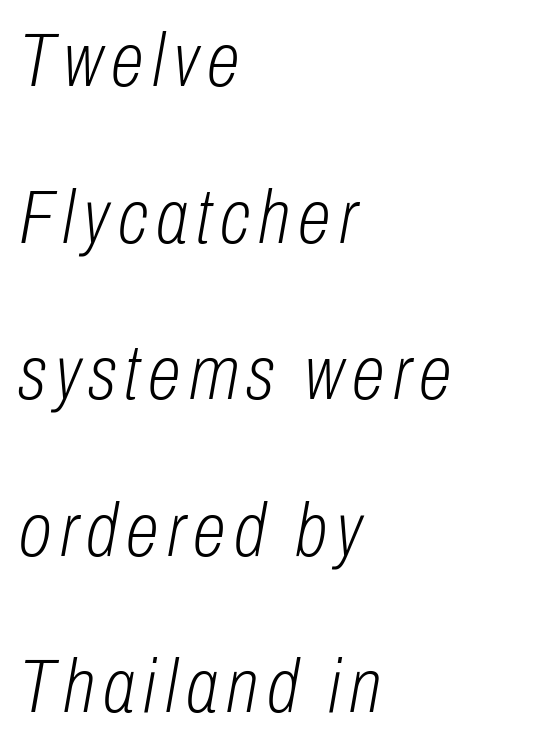
The image shows 76 px light, condensed type, italic (leaning right); set left-aligned, loose line spacing (2.06x), not underlined; low stroke contrast and a medium x-height.
